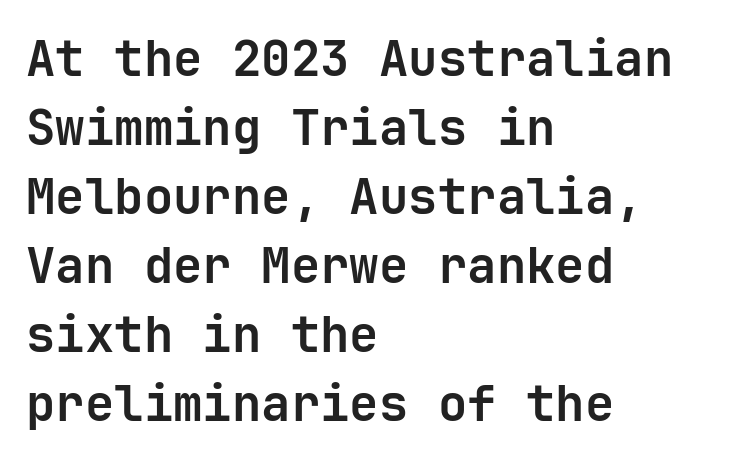
The image shows 49 px bold sans-serif type, upright, monospaced; set left-aligned, normal line spacing (1.41x), normal letter spacing, not underlined; low stroke contrast and a medium x-height.
